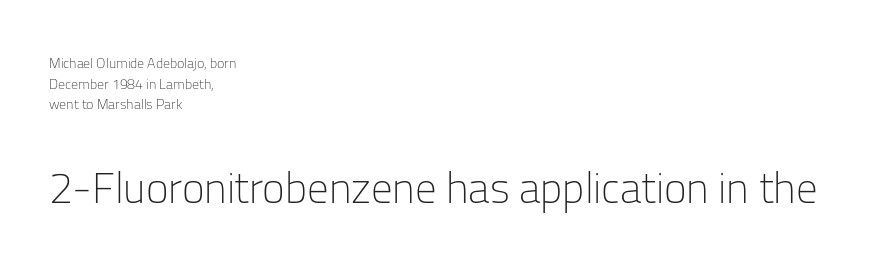
The image shows 43 px light sans-serif type, upright; set left-aligned, normal line spacing (1.48x), normal letter spacing, not underlined; the second (bottom) block is 3.07x larger; low stroke contrast and a medium x-height.
